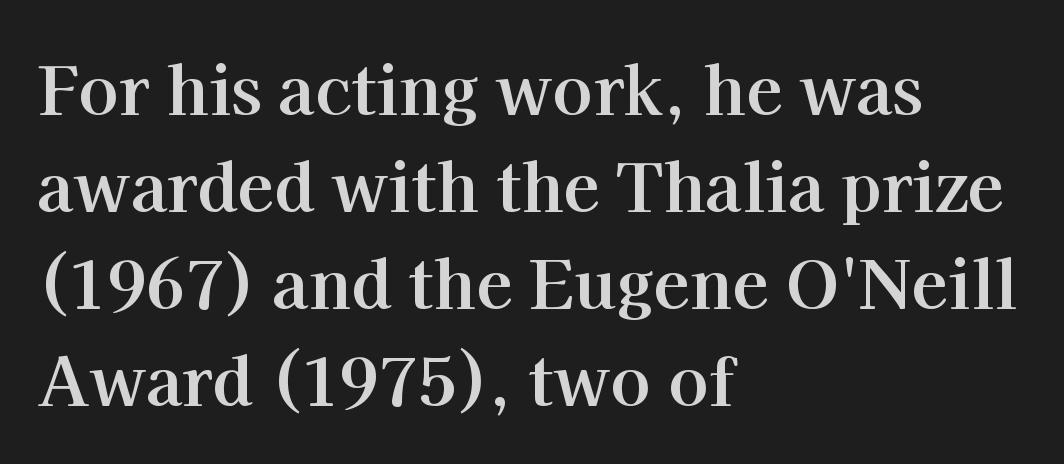
This rendering employs a face with finishing strokes, i.e., a serif. Nothing unusual about the tracking: characters are spaced as the font intends. The lines in this sample share a left origin and differ only in where they stop. The typography opts for an upright posture over an oblique one. These lines sit exactly where default settings would place them. Words float on clear page, feet unadorned.
